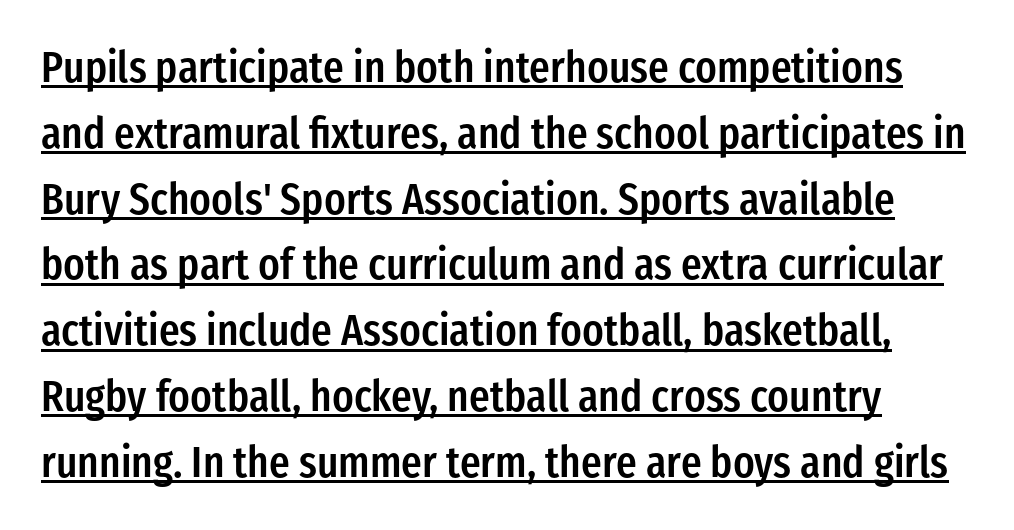
Look at the tracking — it's just the regular setting, nothing added. Check where the strokes stop: nothing finishes them off — pure sans. The passage shown stacks its lines at a standard gap. Notice how the stems are strictly vertical — no italics here.
